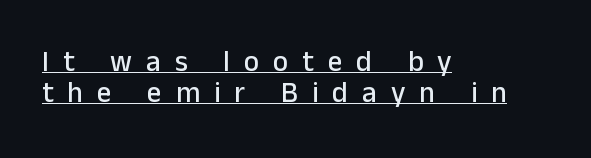
Q: Is the text italic (slanted)? A: No, it is upright.
Q: Is the typeface a serif or a sans-serif typeface? A: Sans-serif.
Q: Is the text underlined? A: Yes.
Q: How is the paragraph aligned? A: Left-aligned.
Q: Is the spacing between letters normal or unusually wide? A: Unusually wide.
Q: Is the spacing between lines tight, normal or loose? A: Tight.
Q: Width (condensed, normal, or wide)? A: Normal.
Q: Stroke contrast? A: Low.
Q: x-height? A: Medium.
Q: Monospaced? A: No.
